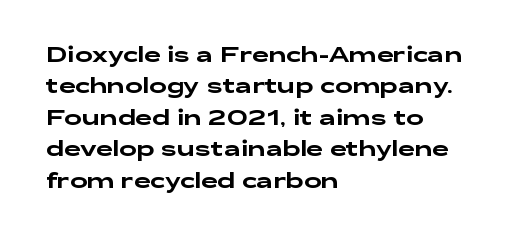
{"italic": "no", "underline": "no", "align": "left", "line_spacing": "normal", "line_spacing_ratio": 1.5, "letter_spacing": "normal", "letter_spacing_em": 0.0, "glyph_px": 21}
